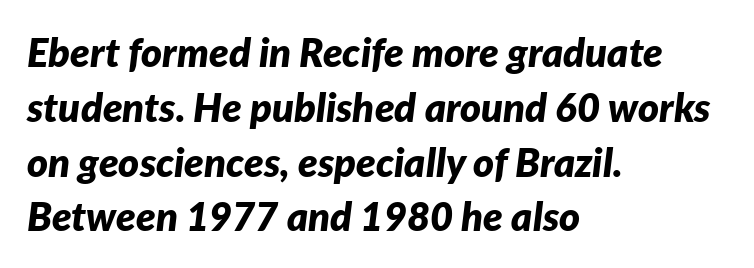
Look at the tracking — it's just the regular setting, nothing added. Proportional: the letters do not fall into vertical columns. Compared with typical paragraphs, the rows here are spaced about the same. On the weight axis this lands at bold, roughly 700. Does the lettering tilt? It does — this is italic.
